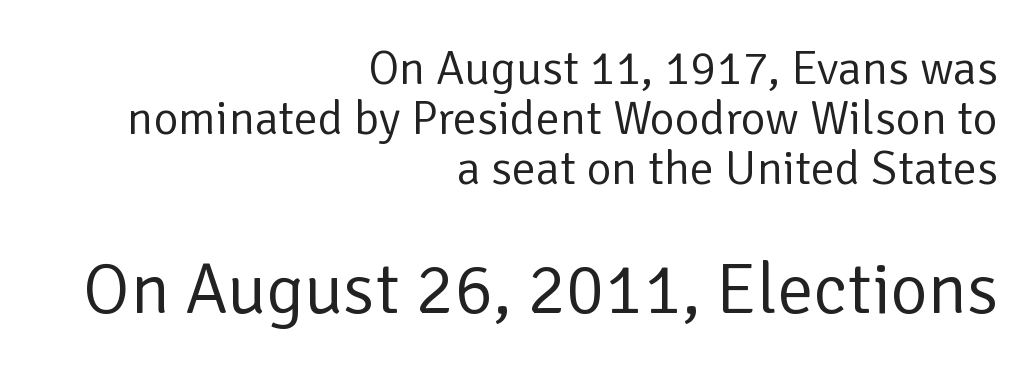
Q: Is the text bold? A: No.
Q: Is the text italic (slanted)? A: No, it is upright.
Q: Is the typeface a serif or a sans-serif typeface? A: Sans-serif.
Q: Is the text underlined? A: No.
Q: How is the paragraph aligned? A: Right-aligned.
Q: Is the spacing between letters normal or unusually wide? A: Normal.
Q: Is the spacing between lines tight, normal or loose? A: Tight.
Q: Which block of text is set in a larger size, the first (top) or the second (bottom)? A: The second (bottom) one.
Q: Width (condensed, normal, or wide)? A: Normal.
Q: Stroke contrast? A: Low.
Q: x-height? A: Medium.
Q: Monospaced? A: No.
